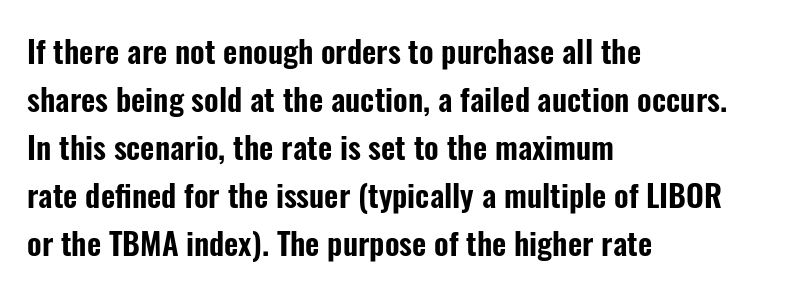
The specimen omits any rule beneath the text block's lines. Where is the straight margin? On the left. These lines are rendered in a variable-pitch font. The designer went with a sans here, leaving each stem footless. What's the leading like? Ordinary, nothing unusual.
